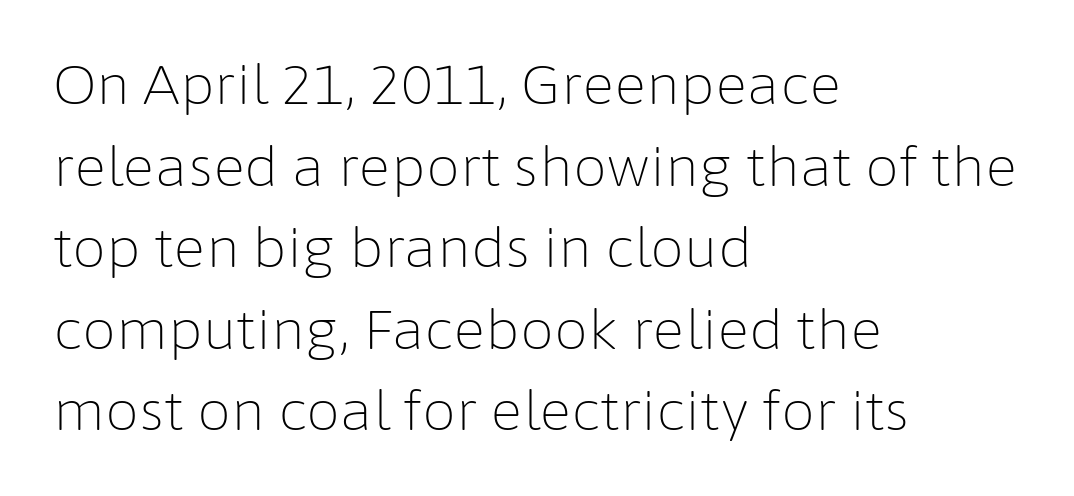
The image shows 54 px light sans-serif type, upright; set left-aligned, normal line spacing (1.51x), normal letter spacing, not underlined; low stroke contrast and a medium x-height.
